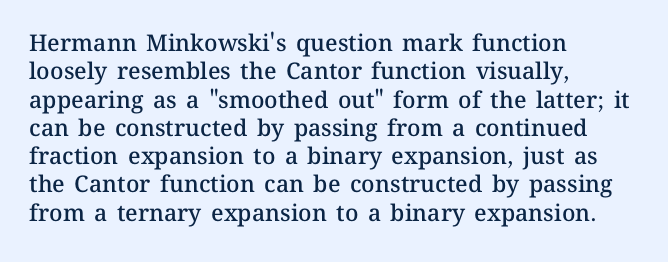
The image shows 23 px text type, upright; set left-aligned, line spacing 1.23x, normal letter spacing, not underlined.
